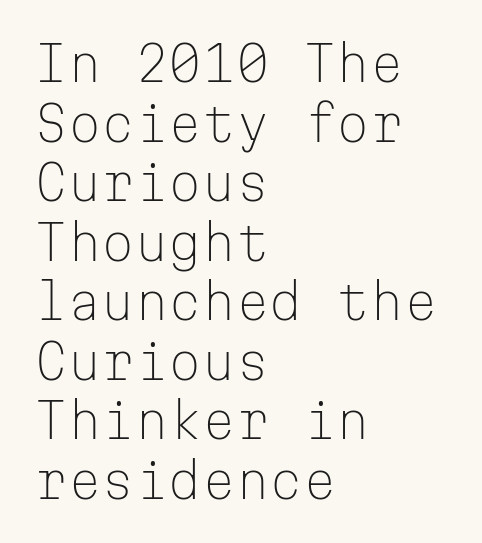
The passage shown is typeset with a sans-serif family. Tall strokes in this sample are plumb rather than angled. Only glyphs here, with clear space below each row. Leftover space on each line is placed entirely after the last word. Think of a typewriter: that constant character pitch is what you see here.
